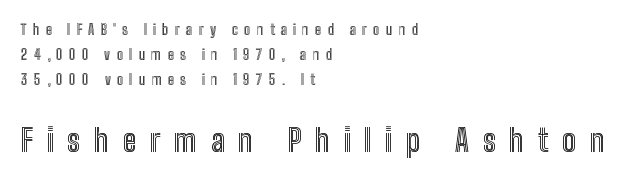
Q: Is the text italic (slanted)? A: No, it is upright.
Q: Is the text underlined? A: No.
Q: How is the paragraph aligned? A: Left-aligned.
Q: Is the spacing between letters normal or unusually wide? A: Unusually wide.
Q: Which block of text is set in a larger size, the first (top) or the second (bottom)? A: The second (bottom) one.
Q: Width (condensed, normal, or wide)? A: Condensed.
Q: x-height? A: Medium.
Q: Monospaced? A: No.
